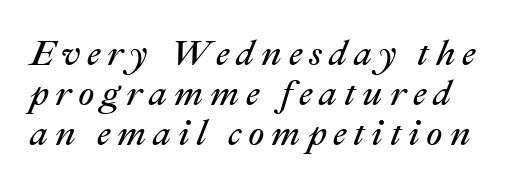
Each row of text sits above clean, open space. This is not heavy type; no bold has been used. The text carries the slant typical of an italic or oblique font. Very little white space separates one row of letters from the next. This sample has the flowing, uneven cadence of proportional lettering.
